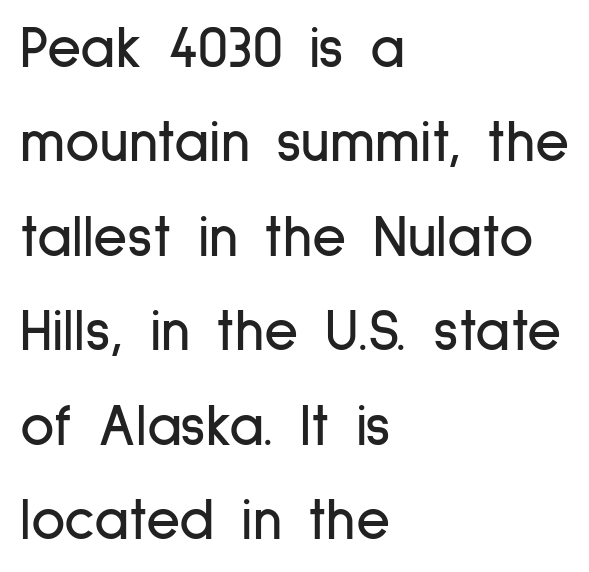
{"serif": "no", "italic": "no", "width": "condensed", "stroke_contrast": "low", "x_height": "medium", "monospaced": "no", "underline": "no", "align": "left", "line_spacing": "normal", "line_spacing_ratio": 1.6, "letter_spacing": "normal", "letter_spacing_em": 0.0, "glyph_px": 59}
